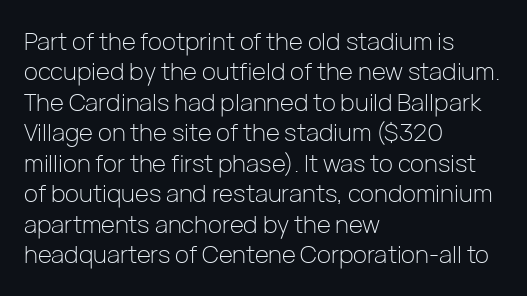
The type sits square on the baseline with zero lean. Only glyphs here, with clear space below each row. This sample is left-justified, so line endings fall wherever the words run out. Nothing unusual about the tracking: characters are spaced as the font intends. No extra ink here — the face is not bold.
